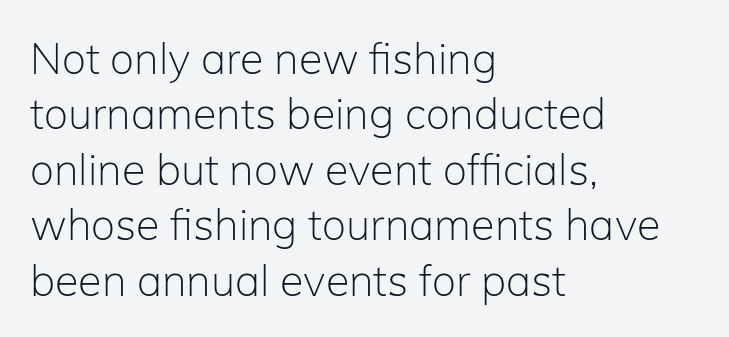
The image shows 43 px light sans-serif type, upright; set left-aligned, normal line spacing (1.29x), normal letter spacing, not underlined; low stroke contrast and a medium x-height.
